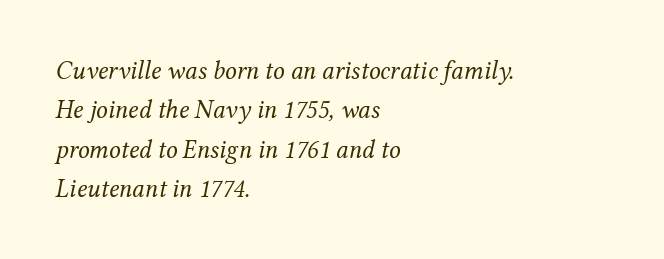
Bold? No — there's no thickening of the strokes. Is the type slanted? Yes — the strokes lean at a clear angle. The paragraph has a hard left edge and a soft right edge. The string is rendered with underlining switched off. The vertical gap from one line to the next is medium.
